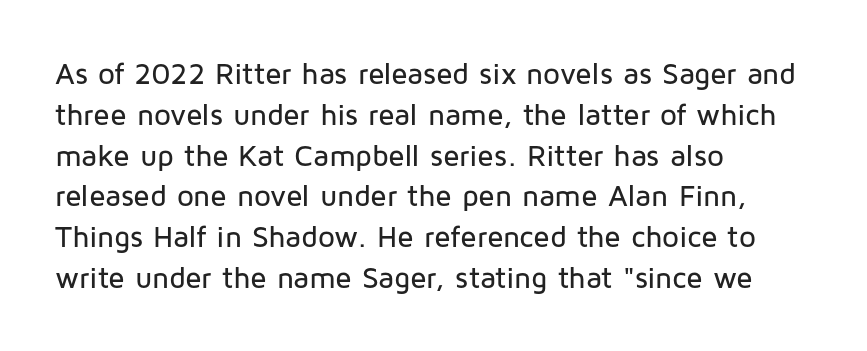
{"serif": "no", "italic": "no", "width": "normal", "stroke_contrast": "low", "x_height": "medium", "monospaced": "no", "underline": "no", "align": "left", "line_spacing": "normal", "line_spacing_ratio": 1.36, "letter_spacing": "normal", "letter_spacing_em": 0.0, "glyph_px": 30}
